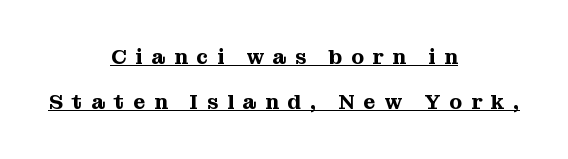
{"italic": "no", "underline": "yes", "align": "center", "line_spacing": "loose", "line_spacing_ratio": 2.12, "letter_spacing": "wide", "letter_spacing_em": 0.42, "glyph_px": 21}
